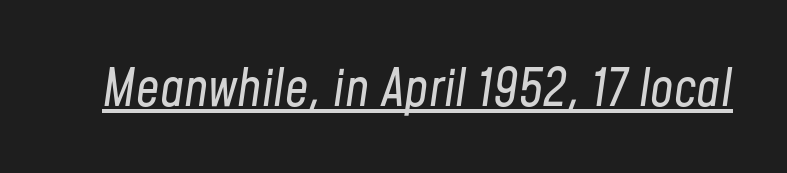
The weight tops out at a normal text grade. Like a heading marked for emphasis, these lines bear an underscore. Observe the ordinary spacing: letters are neighbours, not strangers. You could not count columns in this text — the font is proportionally spaced.
